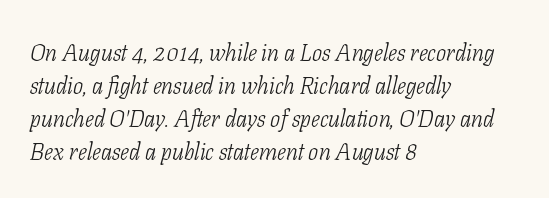
The image shows 24 px text type, italic (leaning right); set left-aligned, normal line spacing (1.37x), normal letter spacing, not underlined.
